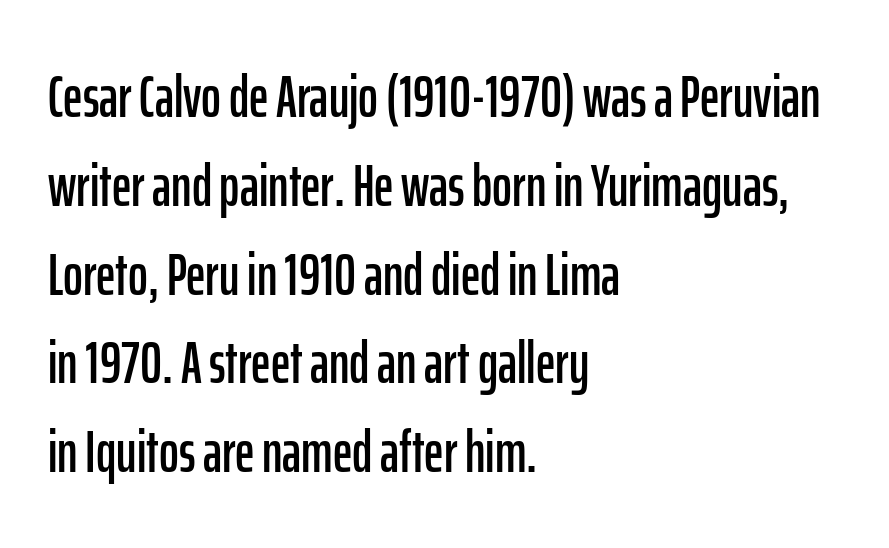
Q: Is the text italic (slanted)? A: No, it is upright.
Q: Is the typeface a serif or a sans-serif typeface? A: Sans-serif.
Q: Is the text underlined? A: No.
Q: How is the paragraph aligned? A: Left-aligned.
Q: Is the spacing between letters normal or unusually wide? A: Normal.
Q: Is the spacing between lines tight, normal or loose? A: Normal.
Q: Width (condensed, normal, or wide)? A: Condensed.
Q: Stroke contrast? A: Low.
Q: x-height? A: Medium.
Q: Monospaced? A: No.
